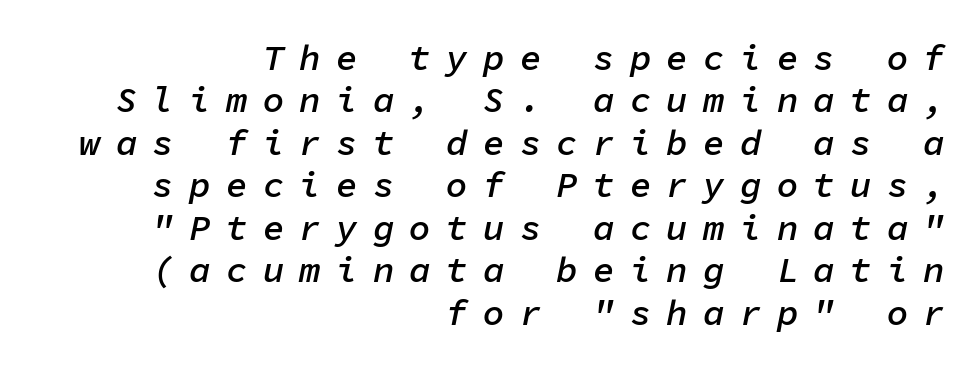
The image shows 36 px semibold type, italic (leaning right), monospaced; set right-aligned, line spacing 1.18x, unusually wide letter spacing (+0.42 em), not underlined; low stroke contrast and a medium x-height.
